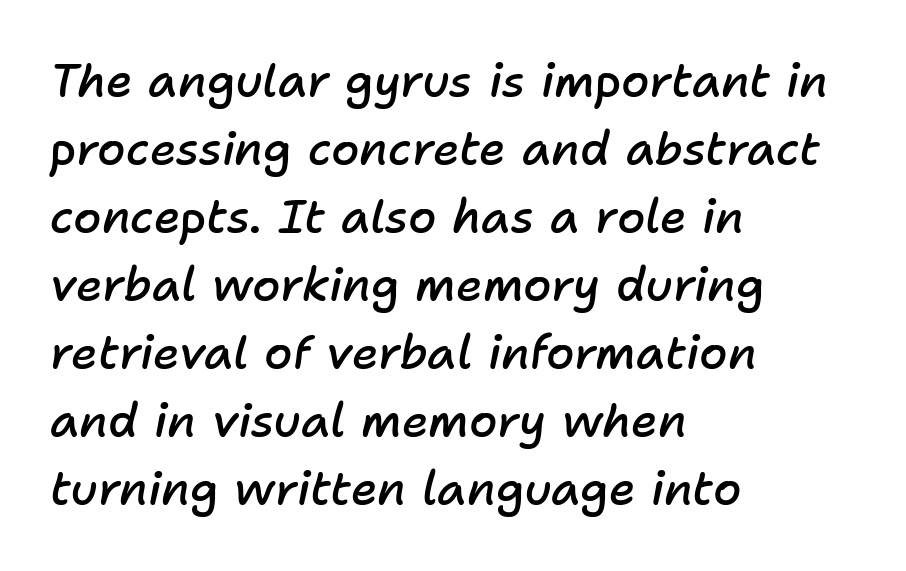
The image shows 46 px semibold type, italic (leaning right); set left-aligned, normal line spacing (1.48x), normal letter spacing, not underlined; low stroke contrast and a medium x-height.
